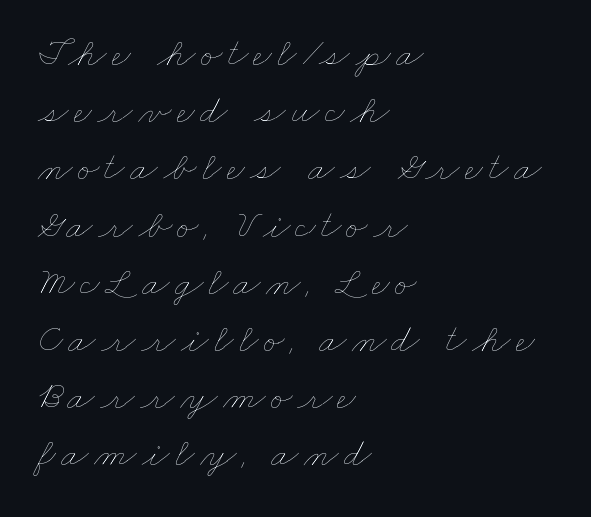
Q: Is the text bold? A: No.
Q: Is the text underlined? A: No.
Q: How is the paragraph aligned? A: Left-aligned.
Q: Is the spacing between lines tight, normal or loose? A: Normal.
Q: Width (condensed, normal, or wide)? A: Wide.
Q: Stroke contrast? A: Low.
Q: x-height? A: Small.
Q: Monospaced? A: No.
